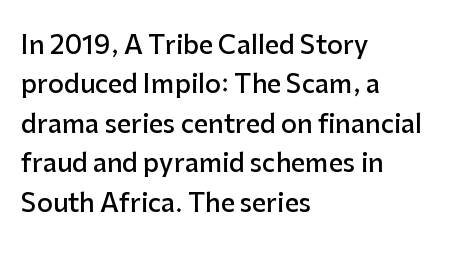
Underlining? Definitely not there. This sample uses plain, unmodified letter spacing. Is there any slant? The stems are plumb. A classic flush-left, rag-right setting is used for this passage.
